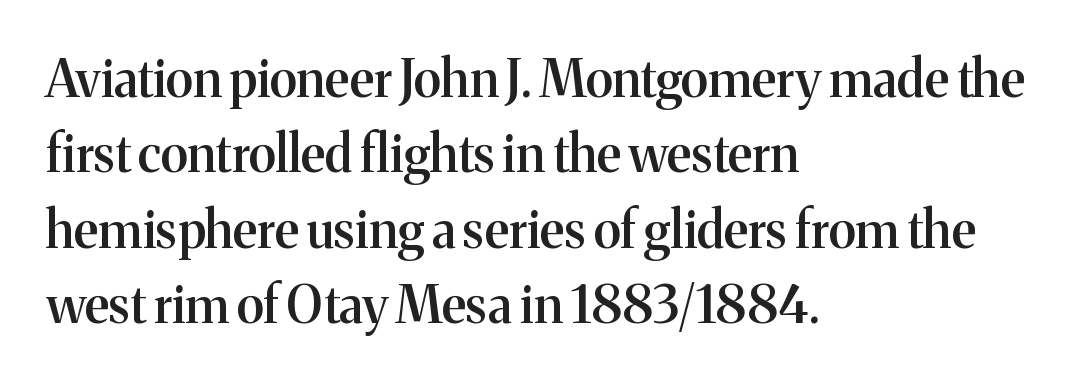
Q: Is the text bold? A: Semi-bold.
Q: Is the text italic (slanted)? A: No, it is upright.
Q: Is the typeface a serif or a sans-serif typeface? A: Serif.
Q: Is the text underlined? A: No.
Q: How is the paragraph aligned? A: Left-aligned.
Q: Is the spacing between letters normal or unusually wide? A: Normal.
Q: Is the spacing between lines tight, normal or loose? A: Normal.
Q: Width (condensed, normal, or wide)? A: Normal.
Q: Stroke contrast? A: Medium.
Q: x-height? A: Medium.
Q: Monospaced? A: No.
